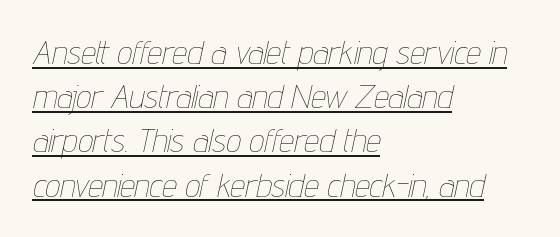
{"italic": "yes", "lean": "right", "slant_degrees": 12, "bold": "no", "weight": "thin", "width": "condensed", "stroke_contrast": "low", "x_height": "medium", "monospaced": "no", "underline": "yes", "align": "left", "line_spacing": "normal", "line_spacing_ratio": 1.34, "letter_spacing": "normal", "letter_spacing_em": 0.0, "glyph_px": 33}
